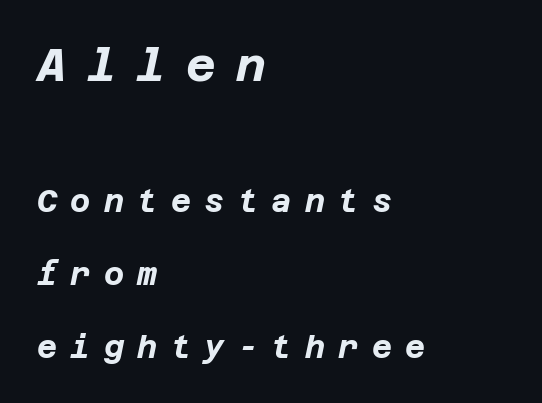
The image shows 46 px bold type, italic (leaning right); set left-aligned, loose line spacing (2.35x), unusually wide letter spacing (+0.43 em), not underlined; the first (top) block is 1.48x larger; low stroke contrast and a large x-height.
